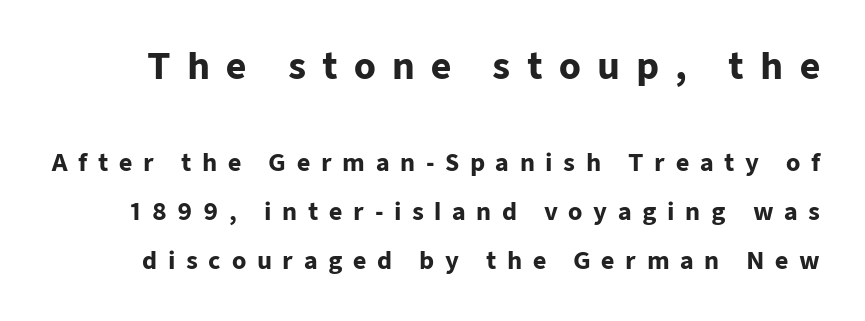
Q: Is the text bold? A: Yes.
Q: Is the text italic (slanted)? A: No, it is upright.
Q: Is the typeface a serif or a sans-serif typeface? A: Sans-serif.
Q: Is the text underlined? A: No.
Q: Is the spacing between letters normal or unusually wide? A: Unusually wide.
Q: Is the spacing between lines tight, normal or loose? A: Loose.
Q: Which block of text is set in a larger size, the first (top) or the second (bottom)? A: The first (top) one.
Q: Width (condensed, normal, or wide)? A: Normal.
Q: Stroke contrast? A: Low.
Q: x-height? A: Medium.
Q: Monospaced? A: No.
